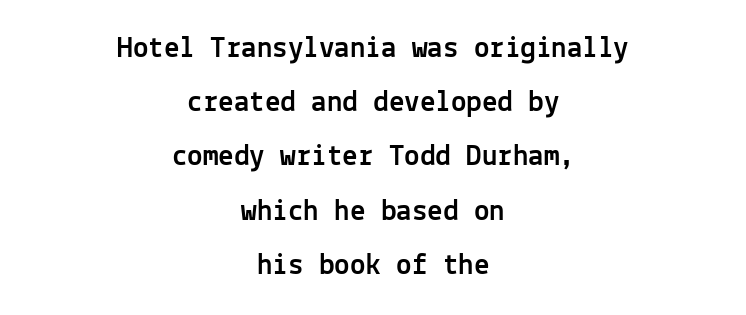
Only glyphs here, with clear space below each row. The rendering keeps characters at their native spacing. These lines were composed using upright roman letters. The passage is arranged like a title page — every line centered. Serif or sans? Sans — the stroke terminals are bare. Looks like terminal output: every glyph gets an equal slot.
